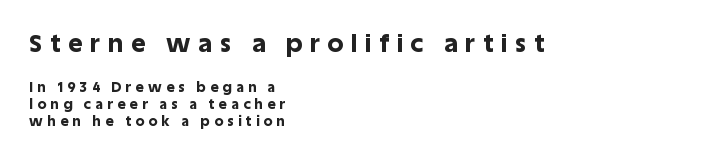
The image shows 25 px bold type, upright; set left-aligned, line spacing 1.21x, unusually wide letter spacing (+0.32 em), not underlined; the first (top) block is 1.79x larger.
